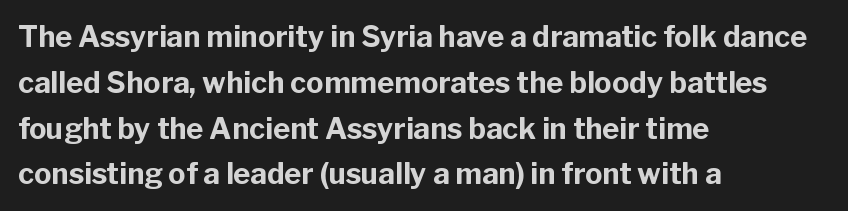
Horizontally, the lines are justified to the leading edge only. No feet cap the strokes, marking this as sans-serif type. Does the weight exceed regular? Yes, all the way to bold. No extra tracking has been applied to these lines. Clear beneath every line of the passage.
